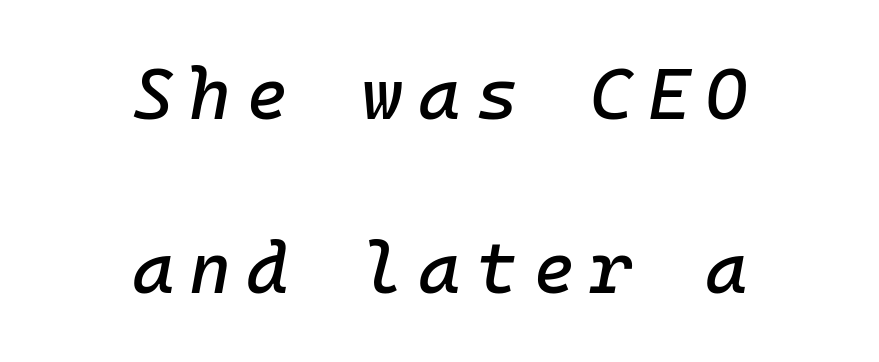
The image shows 72 px text type, italic (leaning right), monospaced; set centered, loose line spacing (2.41x), unusually wide letter spacing (+0.21 em), not underlined; low stroke contrast and a medium x-height.
